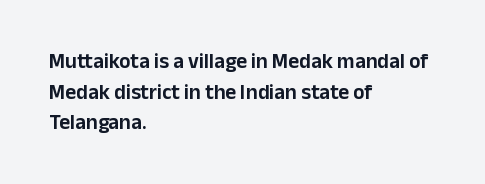
Q: Is the text italic (slanted)? A: No, it is upright.
Q: Is the text underlined? A: No.
Q: How is the paragraph aligned? A: Left-aligned.
Q: Is the spacing between letters normal or unusually wide? A: Normal.
Q: Is the spacing between lines tight, normal or loose? A: Normal.
